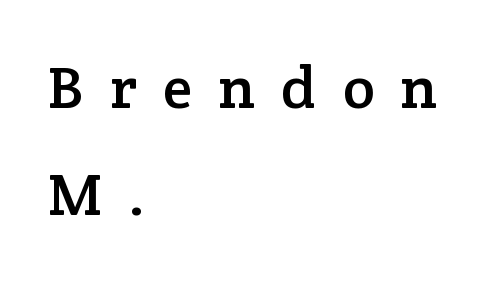
Q: Is the text italic (slanted)? A: No, it is upright.
Q: Is the typeface a serif or a sans-serif typeface? A: Serif.
Q: Is the text underlined? A: No.
Q: How is the paragraph aligned? A: Left-aligned.
Q: Is the spacing between letters normal or unusually wide? A: Unusually wide.
Q: Width (condensed, normal, or wide)? A: Normal.
Q: Stroke contrast? A: Low.
Q: x-height? A: Medium.
Q: Monospaced? A: No.
